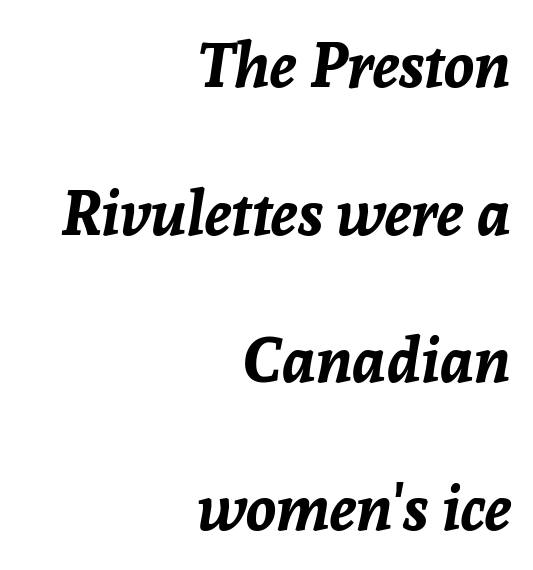
Think of a printed novel: that variable character pitch is what you see here. This sample trades compactness for vertical openness between lines. Bare-footed words on every line. There's an unmistakable incline to the writing here. A dark, heavy texture on the line: the type is bold. The type is set solid horizontally, with unmodified tracking.
